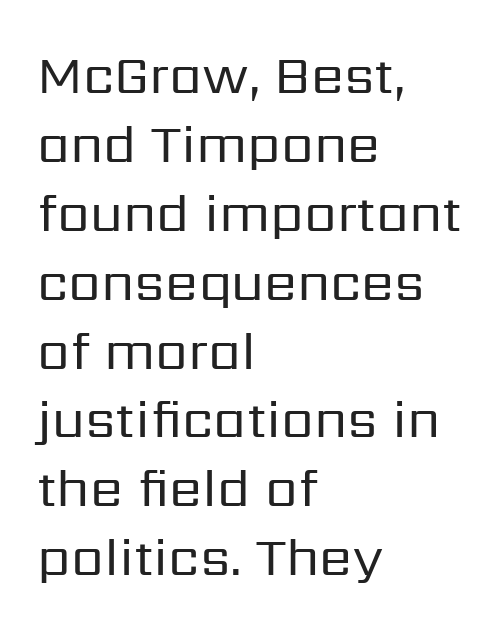
The block of text has a typical density, with ordinary space between rows. In terms of posture, this sample is upright. Caption: multi-line text, flush left, ragged right. Are there feet on the stems? There aren't — it's a sans. The zone under the glyphs is completely vacant. Stems here are at most as thick as an everyday book face.
